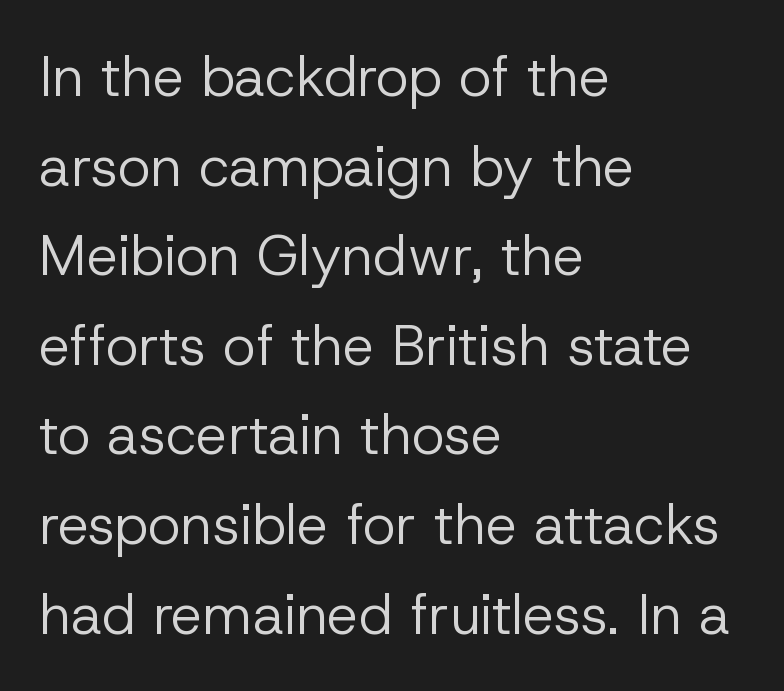
Q: Is the text bold? A: No.
Q: Is the text italic (slanted)? A: No, it is upright.
Q: Is the typeface a serif or a sans-serif typeface? A: Sans-serif.
Q: Is the text underlined? A: No.
Q: How is the paragraph aligned? A: Left-aligned.
Q: Is the spacing between letters normal or unusually wide? A: Normal.
Q: Is the spacing between lines tight, normal or loose? A: Normal.
Q: Width (condensed, normal, or wide)? A: Normal.
Q: Stroke contrast? A: Low.
Q: x-height? A: Medium.
Q: Monospaced? A: No.
